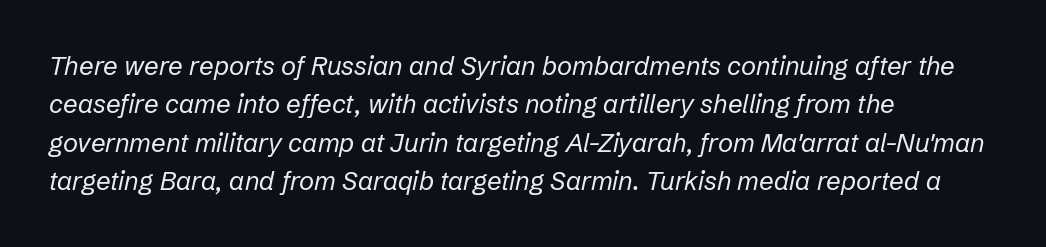
{"italic": "yes", "lean": "right", "slant_degrees": 12, "bold": "no", "underline": "no", "align": "left", "line_spacing": "normal", "line_spacing_ratio": 1.48, "letter_spacing": "normal", "letter_spacing_em": 0.0, "glyph_px": 26}
